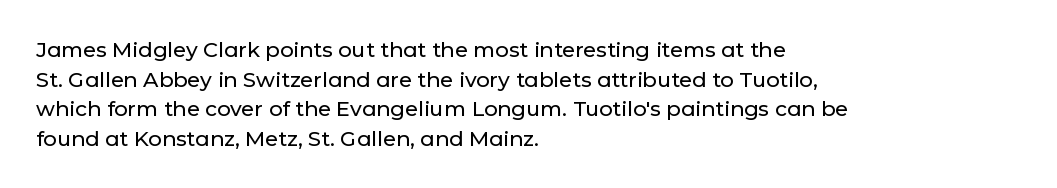
{"italic": "no", "underline": "no", "align": "left", "line_spacing": "normal", "line_spacing_ratio": 1.41, "letter_spacing": "normal", "letter_spacing_em": 0.0, "glyph_px": 21}
